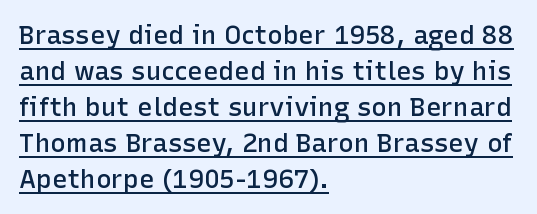
Q: Is the text bold? A: Semi-bold.
Q: Is the text italic (slanted)? A: No, it is upright.
Q: Is the text underlined? A: Yes.
Q: How is the paragraph aligned? A: Left-aligned.
Q: Is the spacing between letters normal or unusually wide? A: Normal.
Q: Is the spacing between lines tight, normal or loose? A: Normal.
